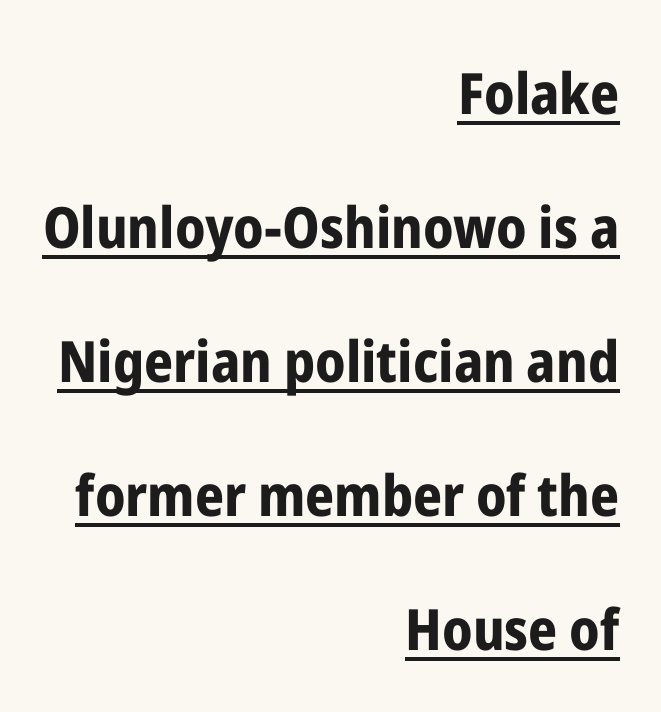
The image shows 57 px bold, condensed sans-serif type, upright; set right-aligned, loose line spacing (2.35x), normal letter spacing, underlined; low stroke contrast and a medium x-height.
